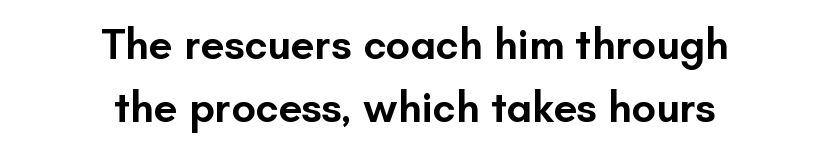
The image shows 43 px semibold sans-serif type, upright; set centered, normal line spacing (1.46x), normal letter spacing, not underlined; low stroke contrast and a small x-height.
